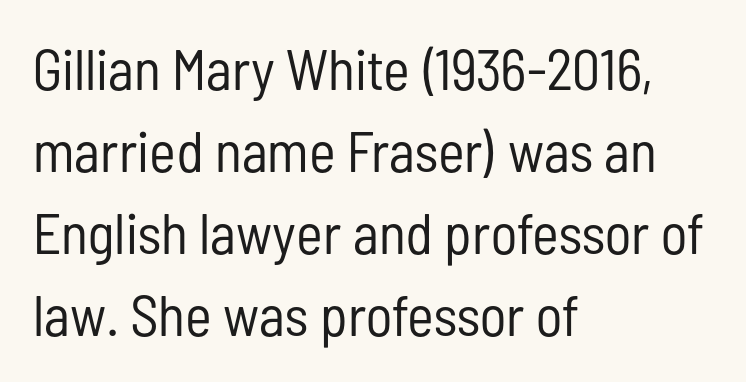
Q: Is the text bold? A: No.
Q: Is the text italic (slanted)? A: No, it is upright.
Q: Is the typeface a serif or a sans-serif typeface? A: Sans-serif.
Q: Is the text underlined? A: No.
Q: How is the paragraph aligned? A: Left-aligned.
Q: Is the spacing between letters normal or unusually wide? A: Normal.
Q: Is the spacing between lines tight, normal or loose? A: Normal.
Q: Width (condensed, normal, or wide)? A: Condensed.
Q: Stroke contrast? A: Low.
Q: x-height? A: Medium.
Q: Monospaced? A: No.
